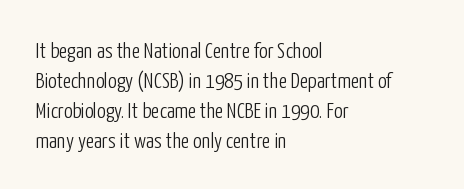
{"italic": "no", "bold": "no", "underline": "no", "align": "left", "line_spacing": "normal", "line_spacing_ratio": 1.36, "letter_spacing": "normal", "letter_spacing_em": 0.0, "glyph_px": 22}
